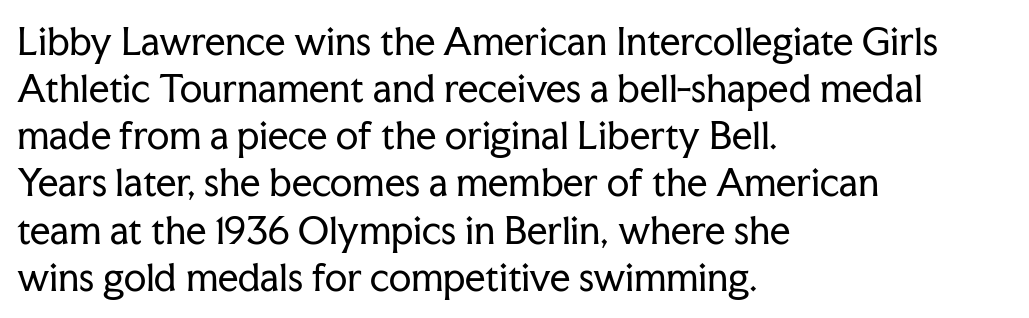
{"serif": "yes", "italic": "no", "bold": "no", "weight": "regular", "width": "normal", "stroke_contrast": "low", "x_height": "medium", "monospaced": "no", "underline": "no", "align": "left", "line_spacing": "normal", "line_spacing_ratio": 1.31, "letter_spacing": "normal", "letter_spacing_em": 0.0, "glyph_px": 36}
